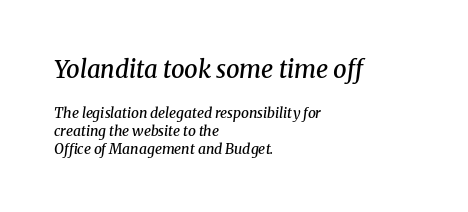
{"italic": "yes", "lean": "right", "slant_degrees": 8, "bold": "semi", "underline": "no", "align": "left", "line_spacing": "normal", "line_spacing_ratio": 1.28, "letter_spacing": "normal", "letter_spacing_em": 0.0, "larger_block": "first", "size_ratio": 1.71, "glyph_px": 24}
